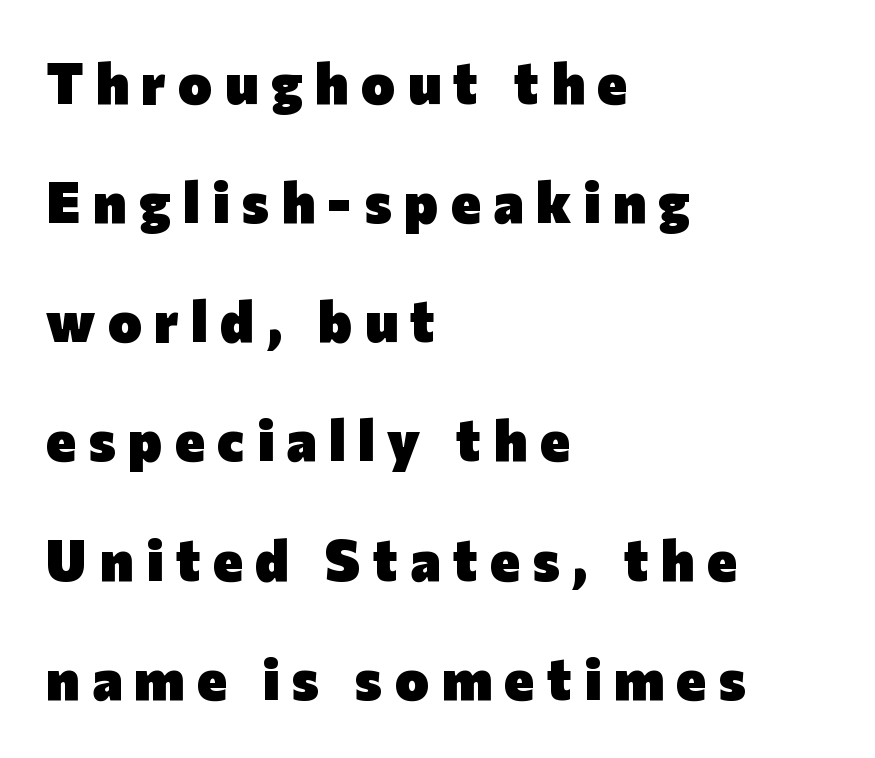
The image shows 57 px heavy sans-serif type, upright; set left-aligned, loose line spacing (2.09x), unusually wide letter spacing (+0.22 em), not underlined; low stroke contrast and a medium x-height.
